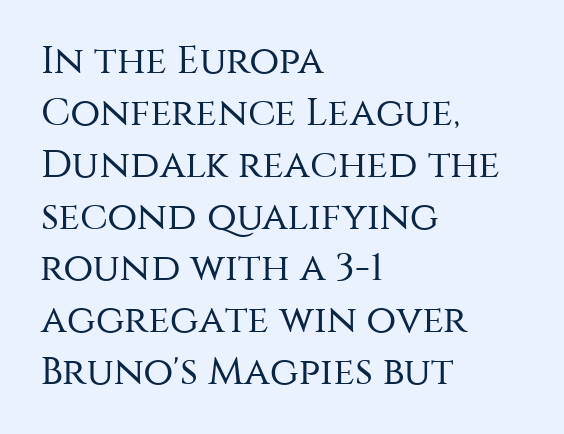
{"serif": "no", "italic": "no", "bold": "no", "weight": "regular", "width": "normal", "stroke_contrast": "medium", "x_height": "large", "monospaced": "no", "underline": "no", "align": "left", "line_spacing": "normal", "line_spacing_ratio": 1.33, "letter_spacing": "normal", "letter_spacing_em": 0.0, "glyph_px": 39}
